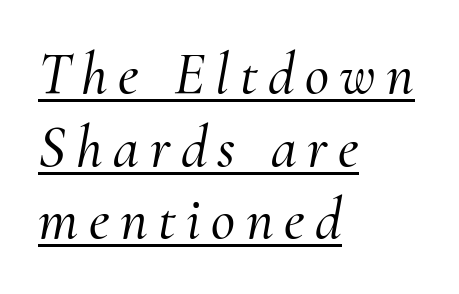
Q: Is the text italic (slanted)? A: Yes, it leans right by about 10 degrees.
Q: Is the typeface a serif or a sans-serif typeface? A: Serif.
Q: Is the text underlined? A: Yes.
Q: How is the paragraph aligned? A: Left-aligned.
Q: Width (condensed, normal, or wide)? A: Normal.
Q: Stroke contrast? A: Medium.
Q: x-height? A: Small.
Q: Monospaced? A: No.
